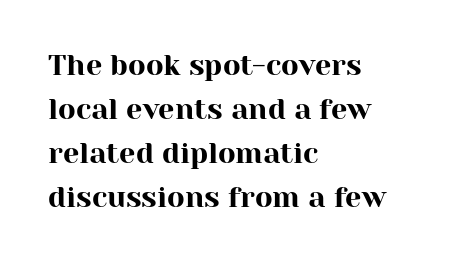
{"serif": "yes", "italic": "no", "width": "normal", "stroke_contrast": "high", "x_height": "medium", "monospaced": "no", "underline": "no", "align": "left", "line_spacing": "normal", "line_spacing_ratio": 1.52, "letter_spacing": "normal", "letter_spacing_em": 0.0, "glyph_px": 29}
